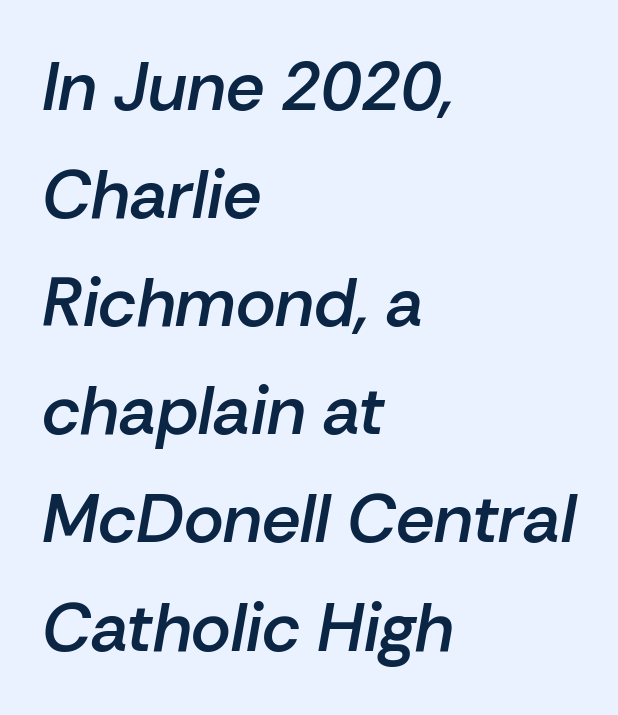
{"italic": "yes", "lean": "right", "slant_degrees": 10, "bold": "semi", "weight": "semibold", "width": "normal", "stroke_contrast": "low", "x_height": "medium", "monospaced": "no", "underline": "no", "align": "left", "line_spacing": "normal", "line_spacing_ratio": 1.59, "letter_spacing": "normal", "letter_spacing_em": 0.0, "glyph_px": 68}
